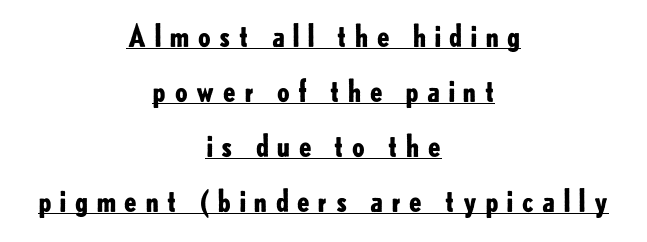
{"serif": "no", "italic": "no", "bold": "yes", "weight": "bold", "width": "normal", "stroke_contrast": "low", "x_height": "small", "monospaced": "no", "underline": "yes", "align": "center", "line_spacing_ratio": 1.83, "letter_spacing": "wide", "letter_spacing_em": 0.23, "glyph_px": 30}
